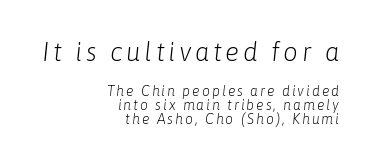
The foot of each line stays bare and open. Horizontal alignment here is rightward, an uncommon choice for prose. This block would grow much taller if given ordinary leading; it's compressed now. Block one is the big one; block two sits smaller underneath. These glyphs show unthickened strokes, regular width or finer.
